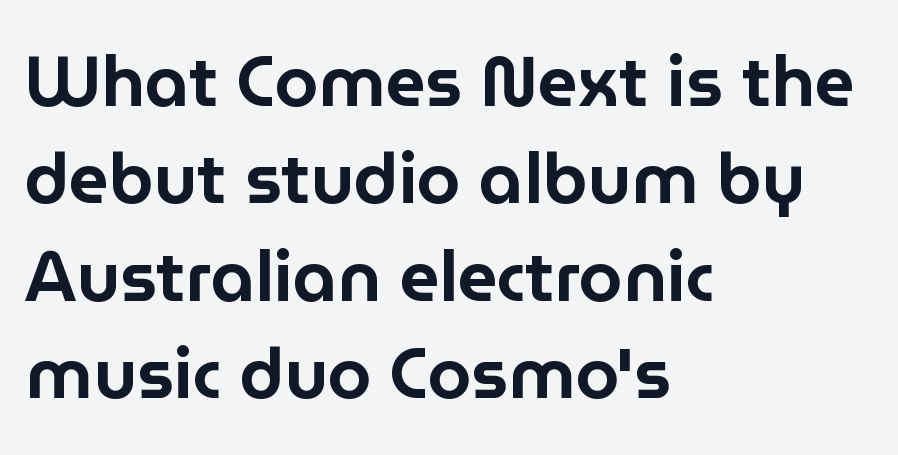
{"serif": "no", "italic": "no", "width": "normal", "stroke_contrast": "low", "x_height": "medium", "monospaced": "no", "underline": "no", "align": "left", "line_spacing": "normal", "line_spacing_ratio": 1.39, "letter_spacing": "normal", "letter_spacing_em": 0.0, "glyph_px": 70}
